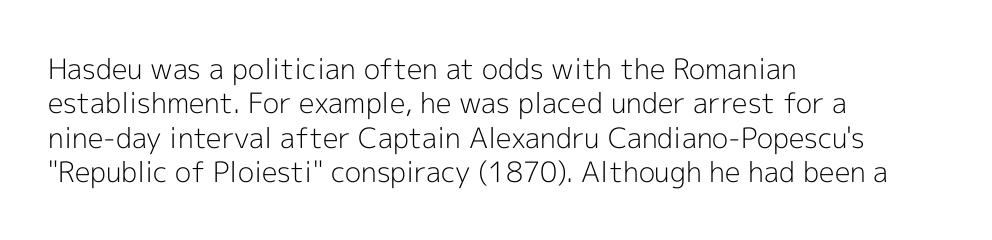
A student would call this left alignment; a typographer would say flush left, rag right. Nobody drew a line under any word here. The letters sit at their default tracking, neither squeezed nor spread. The typeface has the unassuming heft of standard copy or less.
